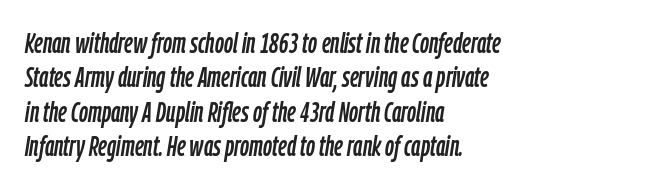
Q: Is the text italic (slanted)? A: Yes, it leans right by about 9 degrees.
Q: Is the text underlined? A: No.
Q: How is the paragraph aligned? A: Left-aligned.
Q: Is the spacing between letters normal or unusually wide? A: Normal.
Q: Width (condensed, normal, or wide)? A: Condensed.
Q: Stroke contrast? A: Low.
Q: x-height? A: Medium.
Q: Monospaced? A: No.
